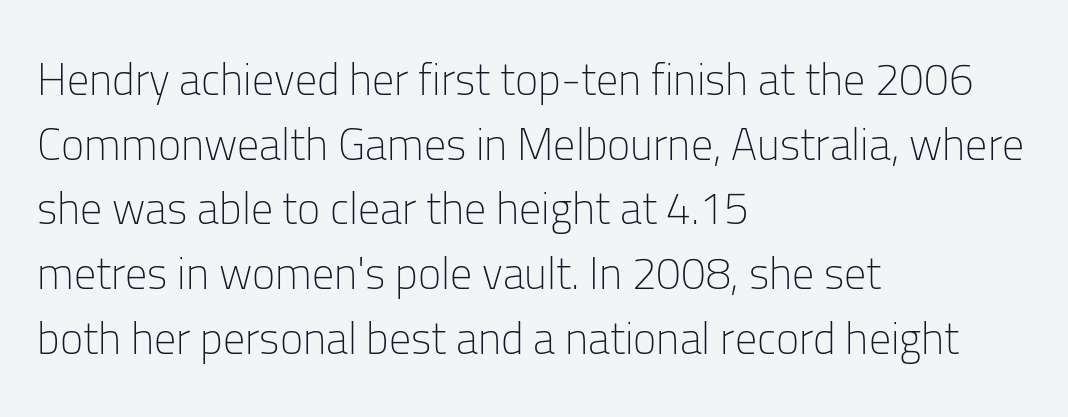
Students, note that the glyphs here touch the page at normal intervals. Compared with a centered layout, this one pins lines to the left instead. This block has exactly the height ordinary leading produces. The glyphs in this specimen are sans serif. Tall strokes in this sample are plumb rather than angled. Think of a printed novel: that variable character pitch is what you see here.
